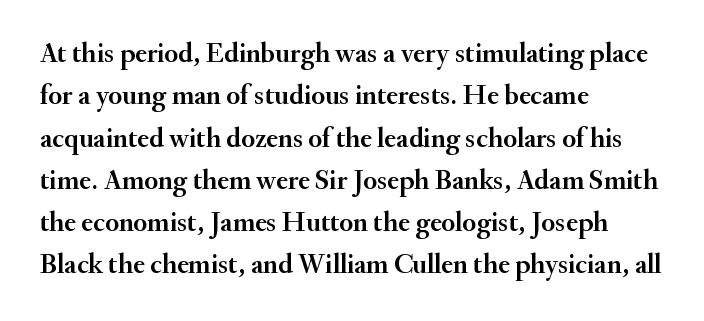
The image shows 28 px serif type, upright; set left-aligned, normal line spacing (1.51x), normal letter spacing, not underlined; medium stroke contrast and a small x-height.
